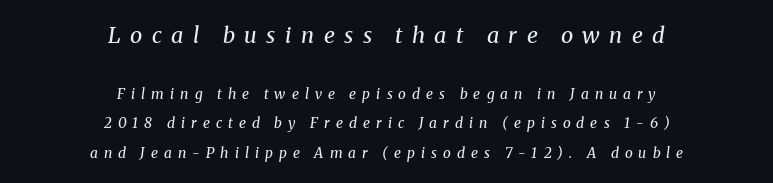
The image shows 22 px text type, italic (leaning right); set centered, loose line spacing (2.1x), unusually wide letter spacing (+0.43 em), not underlined; the first (top) block is 1.57x larger.
